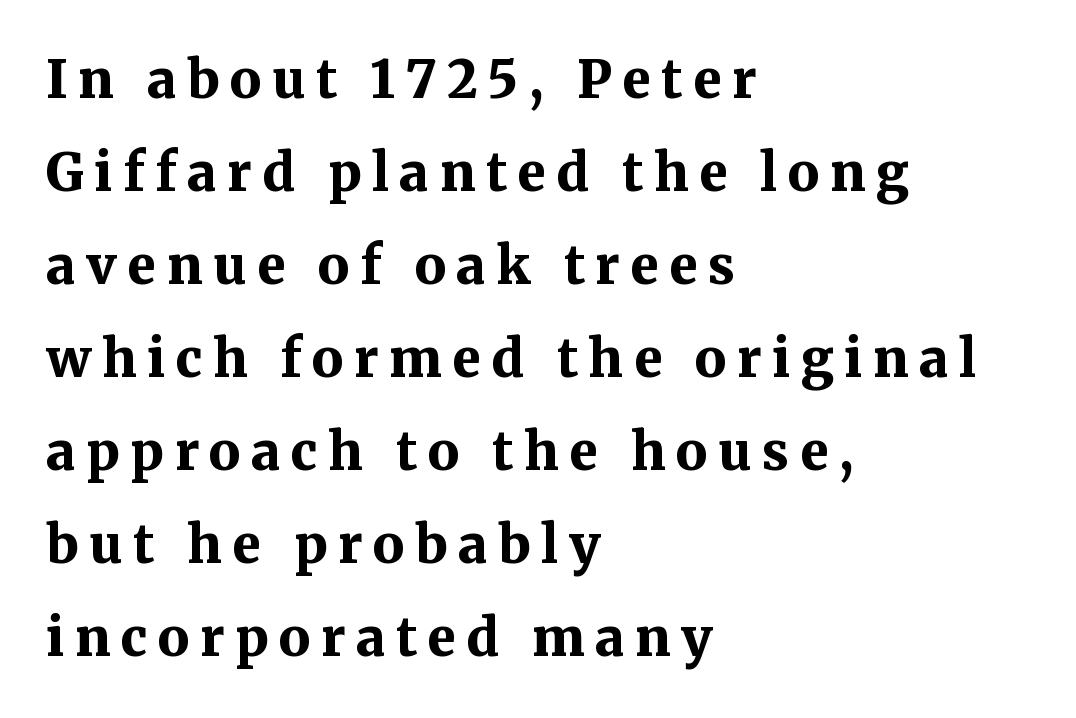
Compared with typical body copy, the letter spacing here is much looser. Thick stems and heavy bowls — unmistakably bold. The rendering shows small feet on the letterforms — a serif design. Proportional: the letters do not fall into vertical columns. These lines stack with their left ends in a neat column.
